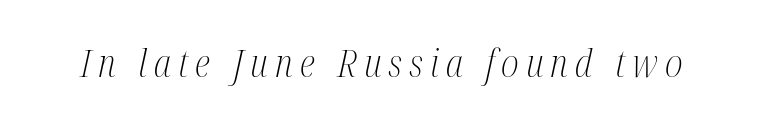
Q: Is the text bold? A: No.
Q: Is the text italic (slanted)? A: Yes, it leans right by about 12 degrees.
Q: Is the typeface a serif or a sans-serif typeface? A: Serif.
Q: Is the text underlined? A: No.
Q: Width (condensed, normal, or wide)? A: Condensed.
Q: Stroke contrast? A: Medium.
Q: x-height? A: Medium.
Q: Monospaced? A: No.
